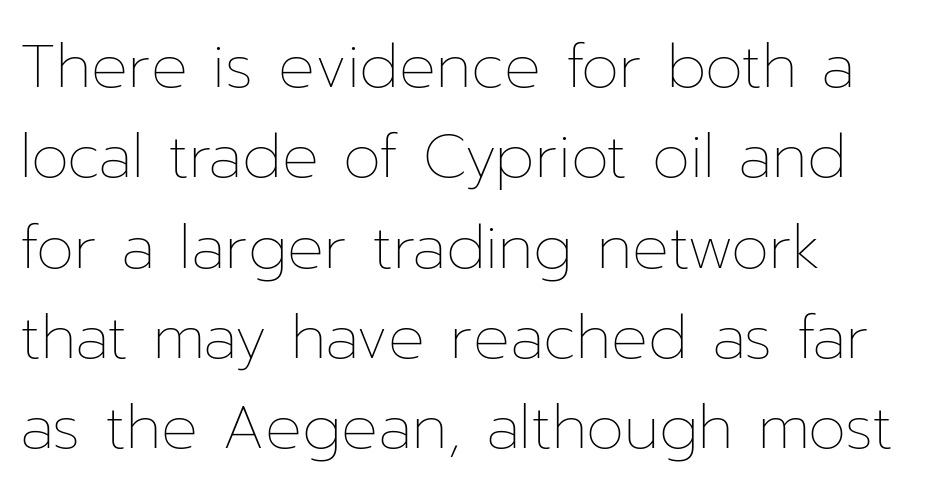
The image shows 61 px thin type, upright; set left-aligned, normal line spacing (1.48x), normal letter spacing, not underlined; low stroke contrast and a medium x-height.
